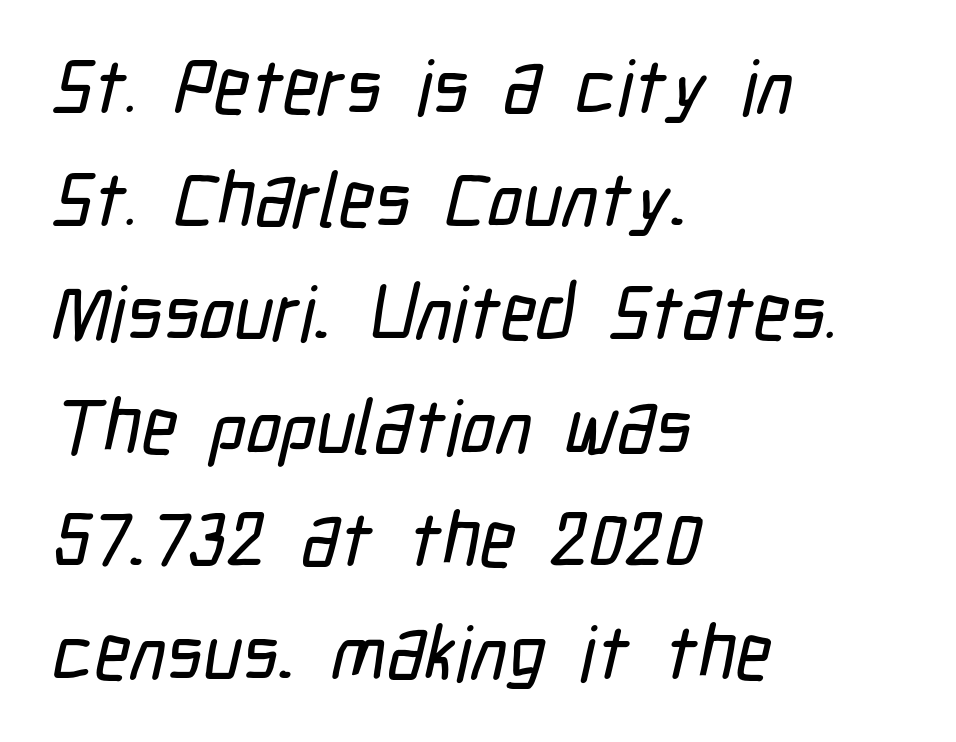
The image shows 77 px condensed sans-serif type; set left-aligned, normal line spacing (1.47x), normal letter spacing, not underlined; low stroke contrast and a medium x-height.
